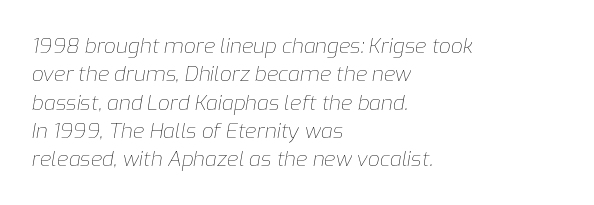
The weight tops out at a normal text grade. Tracking value appears to be zero — textbook default spacing. These lines sit exactly where default settings would place them. Anything drawn beneath the words? Only blank space.
